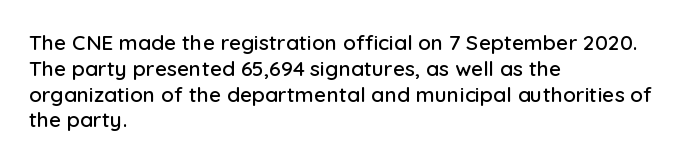
The image shows 21 px text type, upright; set left-aligned, line spacing 1.23x, normal letter spacing, not underlined.
